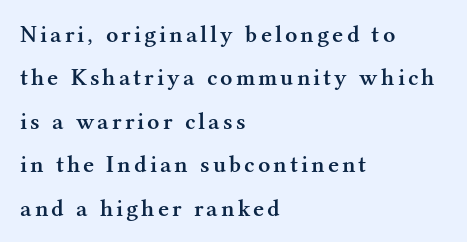
The image shows 24 px text type, upright; set left-aligned, line spacing 1.81x, not underlined.
